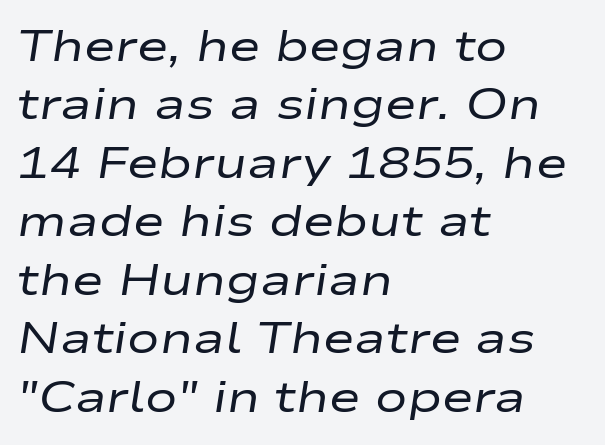
{"italic": "yes", "lean": "right", "slant_degrees": 9, "bold": "no", "weight": "regular", "width": "wide", "stroke_contrast": "low", "x_height": "medium", "monospaced": "no", "underline": "no", "align": "left", "line_spacing": "normal", "line_spacing_ratio": 1.36, "letter_spacing": "normal", "letter_spacing_em": 0.0, "glyph_px": 43}
